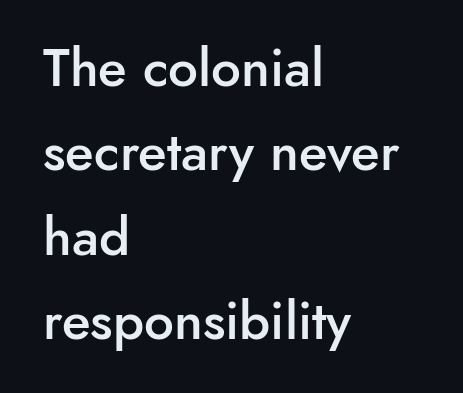
I'd describe the lettering as semibold — firm but not a full bold. The specimen omits any rule beneath the text block's lines. This is the regular roman posture of the typeface. Does extra space separate the letters? No, they use regular spacing. Line spacing here is normal. A typesetter would label this face a sans.
